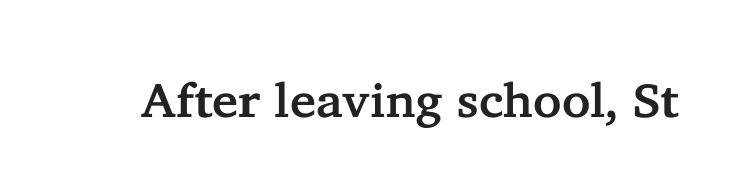
The image shows 48 px serif type, upright; set normal letter spacing, not underlined; low stroke contrast and a medium x-height.
